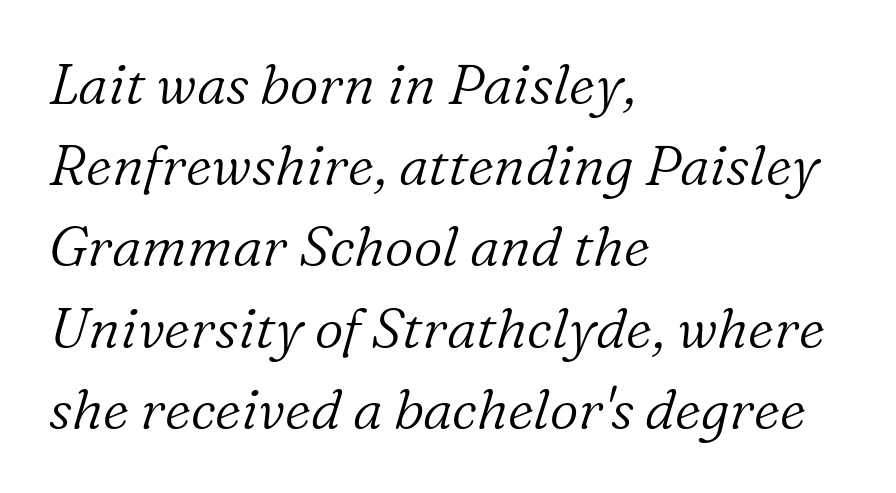
The image shows 56 px light serif type, italic (leaning right); set left-aligned, normal line spacing (1.45x), normal letter spacing, not underlined; low stroke contrast and a medium x-height.
